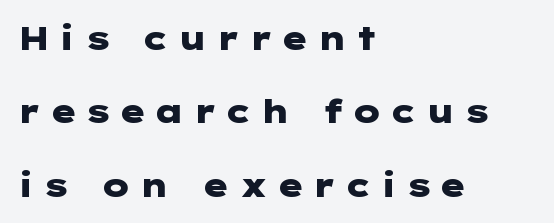
The image shows 33 px heavy, wide sans-serif type, upright; set left-aligned, loose line spacing (2.22x), unusually wide letter spacing (+0.24 em), not underlined; low stroke contrast and a medium x-height.
